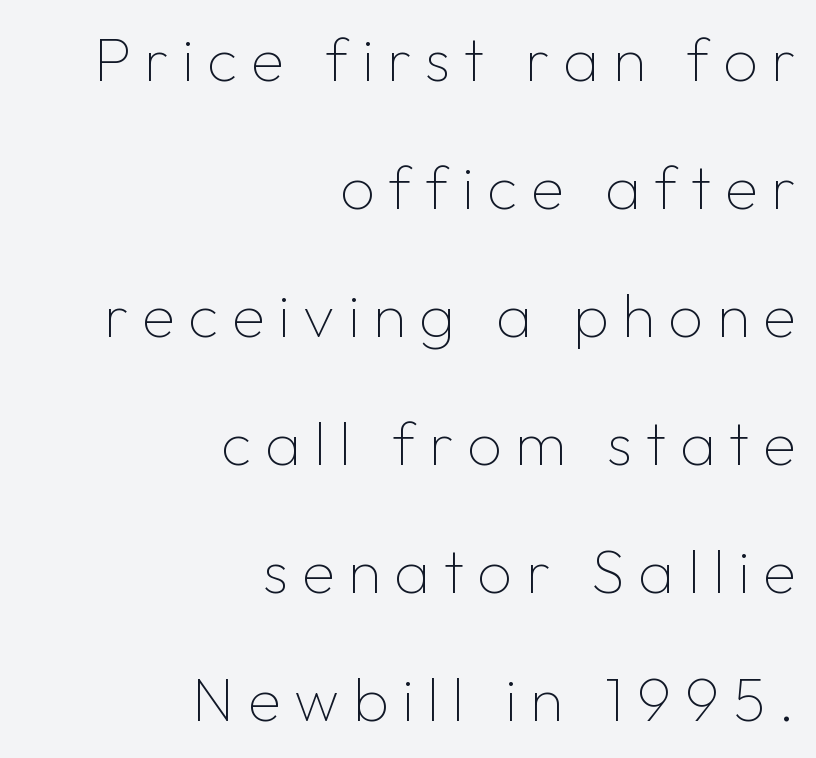
Q: Is the text bold? A: No.
Q: Is the text italic (slanted)? A: No, it is upright.
Q: Is the typeface a serif or a sans-serif typeface? A: Sans-serif.
Q: Is the text underlined? A: No.
Q: How is the paragraph aligned? A: Right-aligned.
Q: Is the spacing between letters normal or unusually wide? A: Unusually wide.
Q: Is the spacing between lines tight, normal or loose? A: Loose.
Q: Width (condensed, normal, or wide)? A: Normal.
Q: Stroke contrast? A: Low.
Q: x-height? A: Medium.
Q: Monospaced? A: No.
